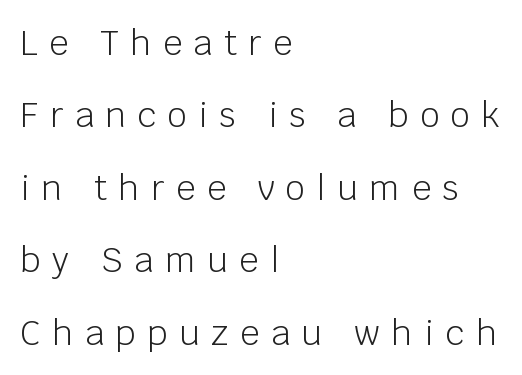
{"serif": "no", "italic": "no", "bold": "no", "weight": "light", "width": "normal", "stroke_contrast": "low", "x_height": "large", "monospaced": "no", "underline": "no", "align": "left", "line_spacing": "loose", "line_spacing_ratio": 2.13, "letter_spacing": "wide", "letter_spacing_em": 0.34, "glyph_px": 34}
